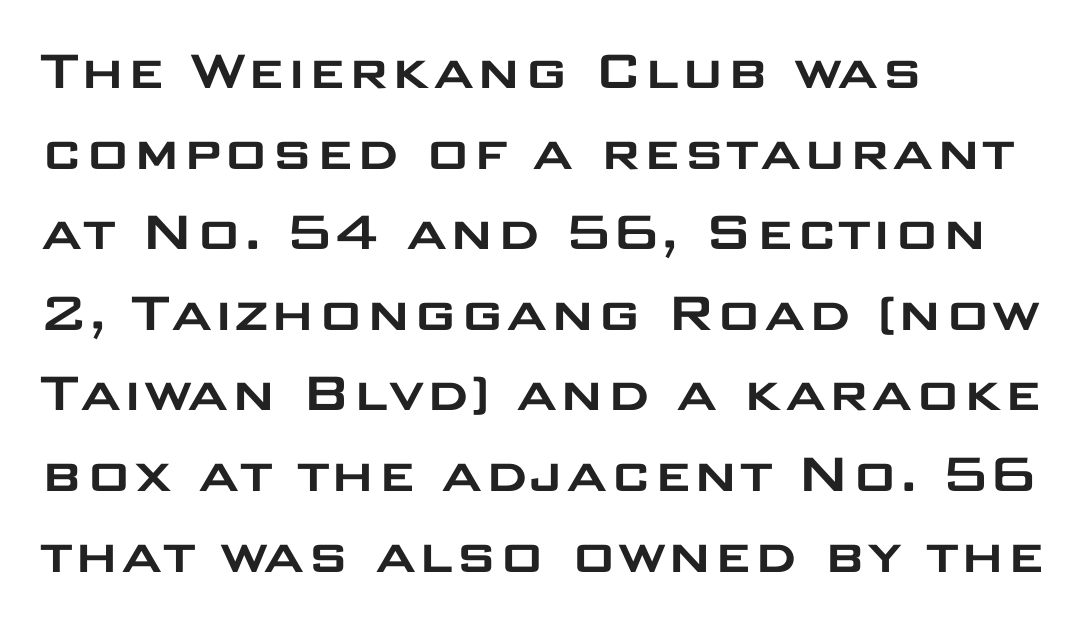
Spacing verdict: proportional, widths tailored to each character. Spacing between characters is what you'd get straight out of the box. Leftover space on each line is placed entirely after the last word. Honestly, there is no underline to notice here at all.
